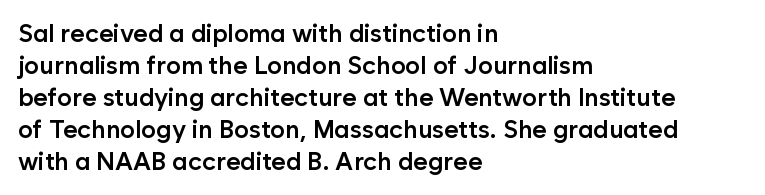
The image shows 25 px text type, upright; set left-aligned, normal line spacing (1.28x), normal letter spacing, not underlined.
